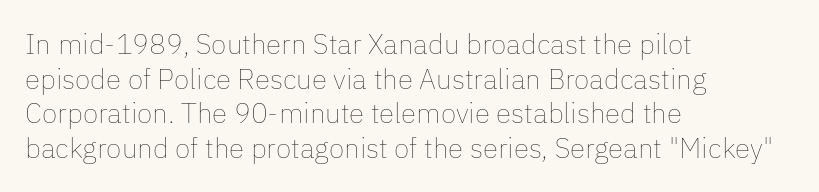
{"italic": "no", "bold": "no", "weight": "thin", "width": "normal", "stroke_contrast": "low", "x_height": "medium", "monospaced": "no", "underline": "no", "align": "left", "line_spacing_ratio": 1.24, "letter_spacing": "normal", "letter_spacing_em": 0.0, "glyph_px": 28}
